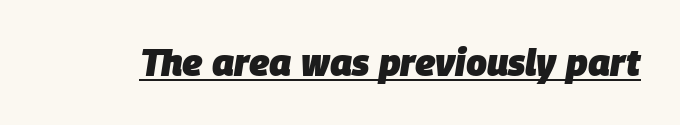
Q: Is the text bold? A: Yes.
Q: Is the text italic (slanted)? A: Yes, it leans right by about 9 degrees.
Q: Is the text underlined? A: Yes.
Q: Is the spacing between letters normal or unusually wide? A: Normal.
Q: Width (condensed, normal, or wide)? A: Normal.
Q: Stroke contrast? A: Low.
Q: x-height? A: Large.
Q: Monospaced? A: No.
